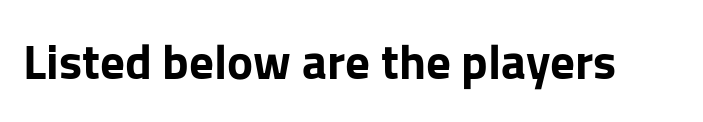
Q: Is the text bold? A: Yes.
Q: Is the text italic (slanted)? A: No, it is upright.
Q: Is the typeface a serif or a sans-serif typeface? A: Sans-serif.
Q: Is the text underlined? A: No.
Q: Is the spacing between letters normal or unusually wide? A: Normal.
Q: Width (condensed, normal, or wide)? A: Normal.
Q: Stroke contrast? A: Low.
Q: x-height? A: Medium.
Q: Monospaced? A: No.
